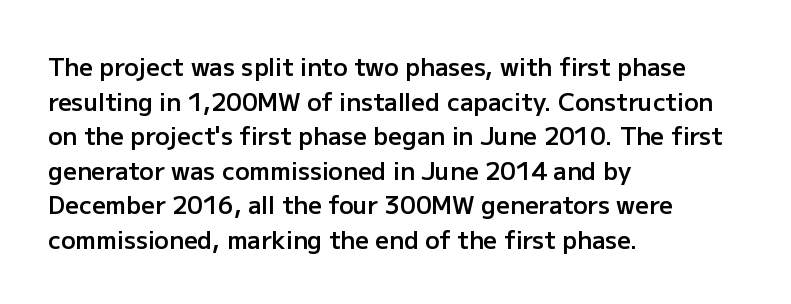
Q: Is the text bold? A: Semi-bold.
Q: Is the text italic (slanted)? A: No, it is upright.
Q: Is the text underlined? A: No.
Q: How is the paragraph aligned? A: Left-aligned.
Q: Is the spacing between letters normal or unusually wide? A: Normal.
Q: Is the spacing between lines tight, normal or loose? A: Normal.
